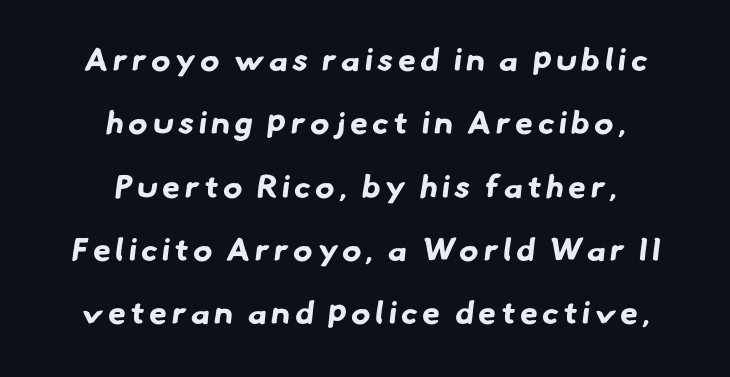
The image shows 32 px bold sans-serif type; set centered, loose line spacing (1.98x), not underlined; low stroke contrast and a small x-height.
